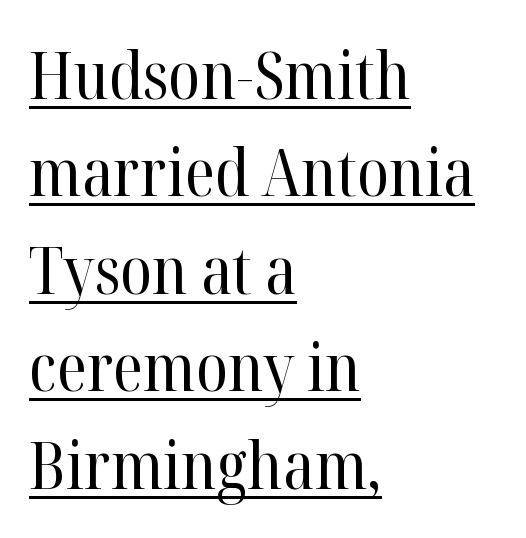
Q: Is the text bold? A: No.
Q: Is the text italic (slanted)? A: No, it is upright.
Q: Is the typeface a serif or a sans-serif typeface? A: Serif.
Q: Is the text underlined? A: Yes.
Q: How is the paragraph aligned? A: Left-aligned.
Q: Is the spacing between letters normal or unusually wide? A: Normal.
Q: Is the spacing between lines tight, normal or loose? A: Normal.
Q: Width (condensed, normal, or wide)? A: Normal.
Q: Stroke contrast? A: High.
Q: x-height? A: Medium.
Q: Monospaced? A: No.
